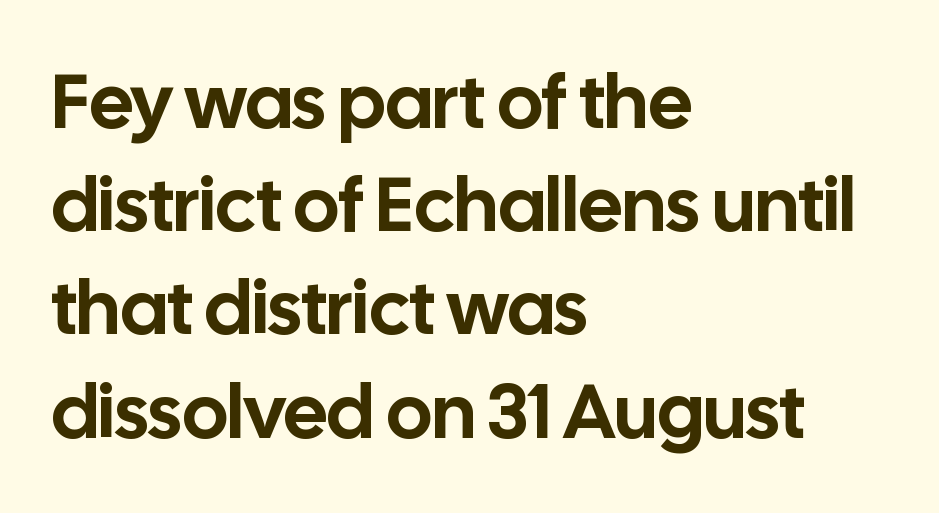
The image shows 77 px sans-serif type, upright; set left-aligned, normal line spacing (1.34x), normal letter spacing, not underlined; low stroke contrast and a medium x-height.
